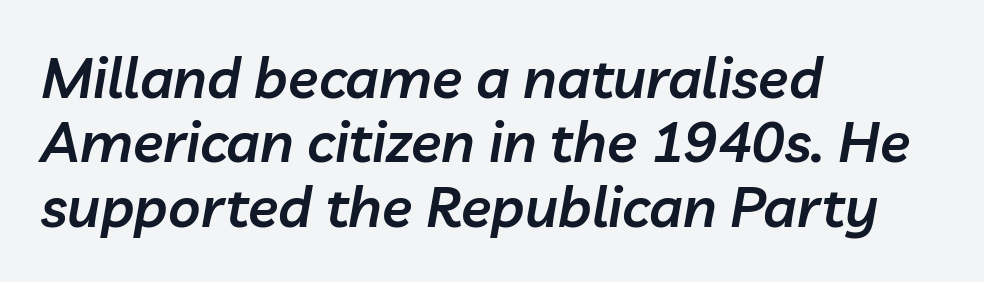
Does the copy run flush right? No — it runs flush left. This rendering features lettering with no underline. Leading is clearly below the norm, producing a dense column. Inter-character spacing is left at the font's built-in metrics.
